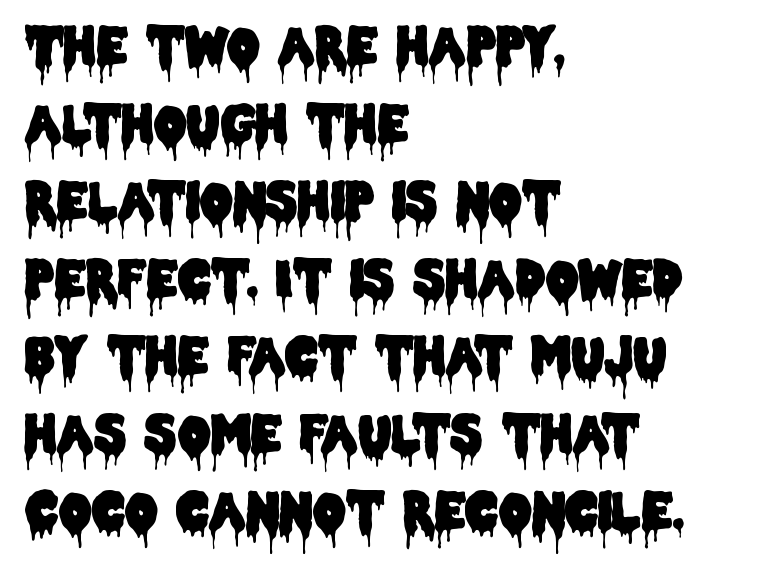
Descender tails drop into unmarked territory. If you drew a ruler down the left edge, every line would touch it. The letters stand straight up with perfectly vertical stems. A typesetter would label this face a sans. In terms of leading, this rendering sits right in the middle. Glyph-to-glyph distance matches everyday printed text.
